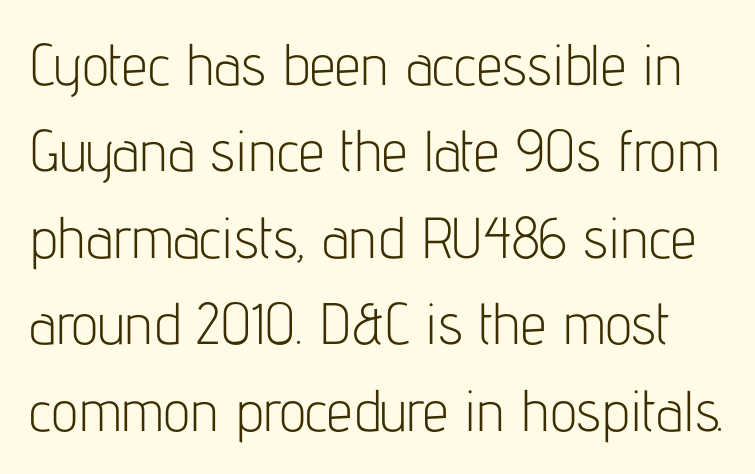
Regarding leading, the lines here are spaced in the standard way. Posture: upright roman. Looks like regular typesetting: each glyph gets only the width it needs. Clear beneath every line of the passage. Caption: standard tracking, unaltered.
